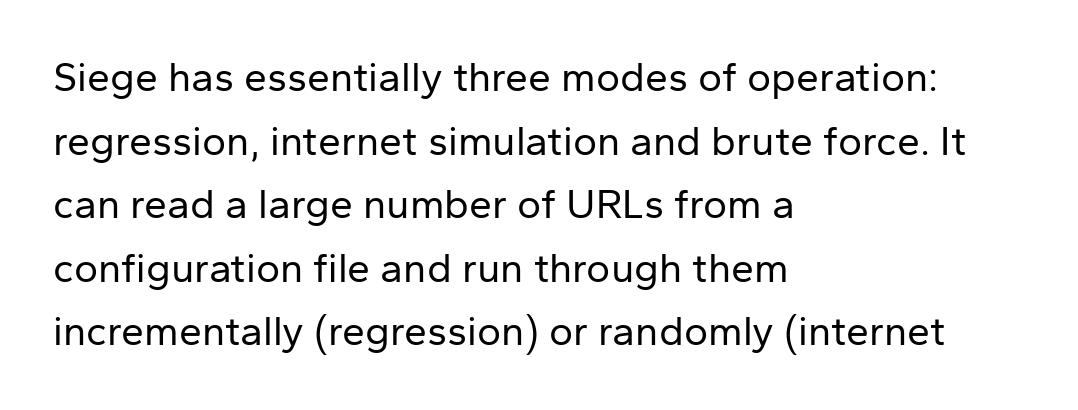
{"serif": "no", "italic": "no", "bold": "no", "weight": "regular", "width": "normal", "stroke_contrast": "low", "x_height": "medium", "monospaced": "no", "underline": "no", "align": "left", "line_spacing": "normal", "line_spacing_ratio": 1.55, "letter_spacing": "normal", "letter_spacing_em": 0.0, "glyph_px": 41}
